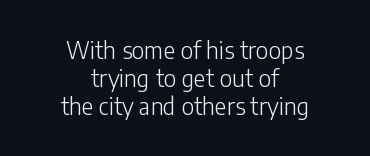
Rendered with straight, roman letterforms. Underline: absent. Between one letter and the next there's only the usual sliver of space. Each line is balanced around a shared central axis.
